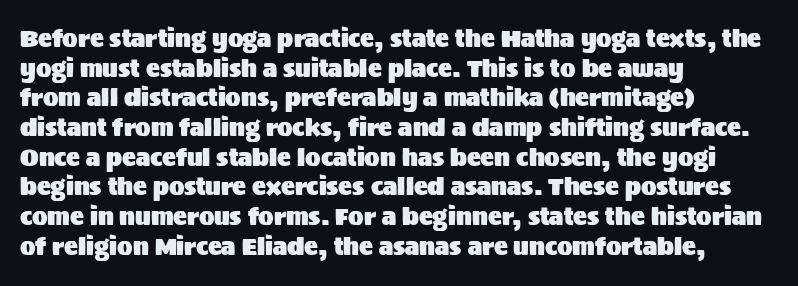
{"italic": "no", "underline": "no", "align": "left", "line_spacing": "normal", "line_spacing_ratio": 1.29, "letter_spacing": "normal", "letter_spacing_em": 0.0, "glyph_px": 23}
